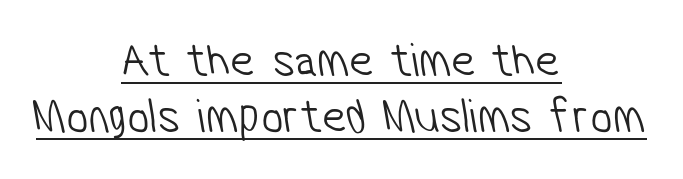
The image shows 49 px light, condensed sans-serif type; set centered, tight line spacing (1.15x), normal letter spacing, underlined; low stroke contrast and a medium x-height.
